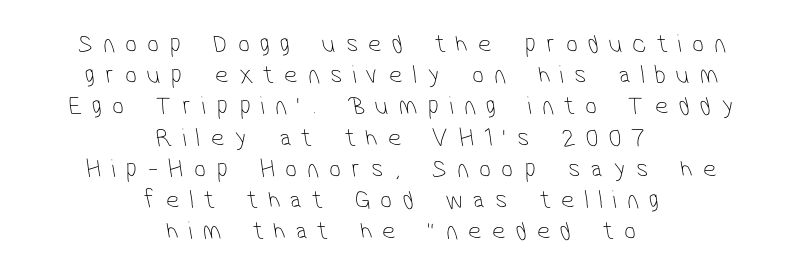
Q: Is the text bold? A: No.
Q: Is the text underlined? A: No.
Q: How is the paragraph aligned? A: Centered.
Q: Is the spacing between letters normal or unusually wide? A: Unusually wide.
